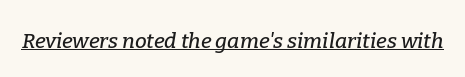
Q: Is the text italic (slanted)? A: Yes, it leans right by about 9 degrees.
Q: Is the text underlined? A: Yes.
Q: Is the spacing between letters normal or unusually wide? A: Normal.
